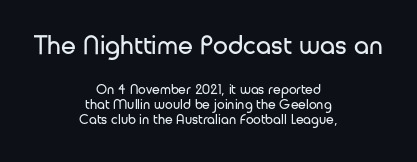
Q: Is the text bold? A: No.
Q: Is the text italic (slanted)? A: No, it is upright.
Q: Is the text underlined? A: No.
Q: How is the paragraph aligned? A: Centered.
Q: Is the spacing between letters normal or unusually wide? A: Normal.
Q: Is the spacing between lines tight, normal or loose? A: Tight.
Q: Which block of text is set in a larger size, the first (top) or the second (bottom)? A: The first (top) one.
